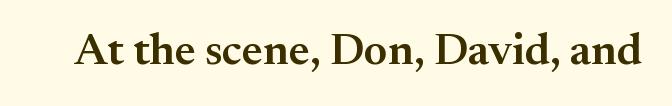
The rendering uses a semibold face; strokes are thickened but not to full bold. What stands out about the letter spacing? Nothing — it is the standard amount. A bare baseline throughout the passage. Each letter's strokes conclude with small projecting serifs. A roman cut, with each character standing at attention.
